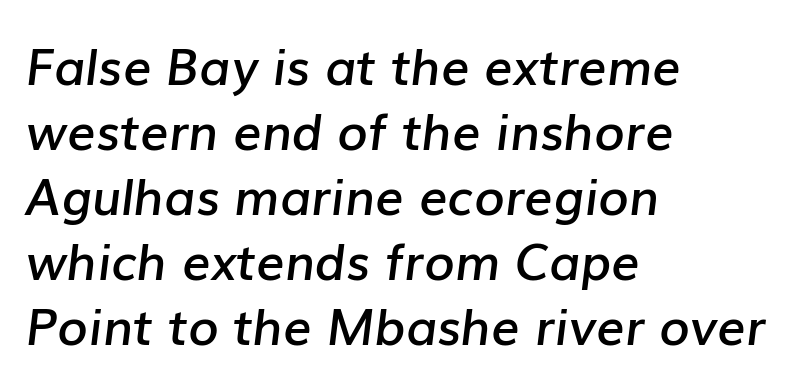
The rendering applies a slant to the glyphs. These lines carry some extra weight — a demibold, not a full bold. This sample has the flowing, uneven cadence of proportional lettering. This sample is left-justified, so line endings fall wherever the words run out.
